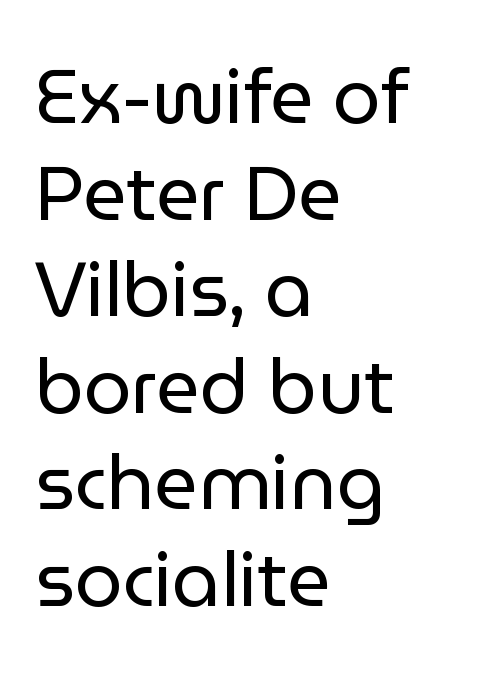
The image shows 76 px regular-weight sans-serif type, upright; set left-aligned, normal line spacing (1.27x), normal letter spacing, not underlined; low stroke contrast and a medium x-height.
